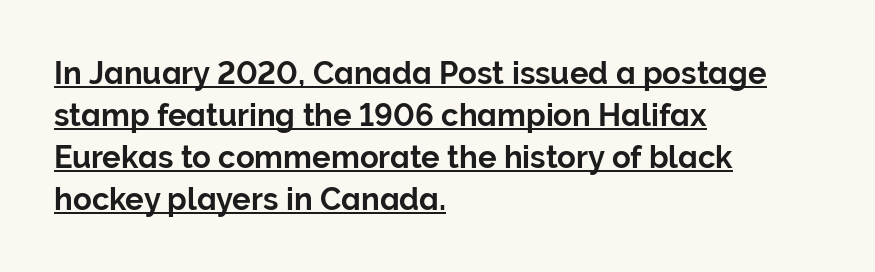
Q: Is the text italic (slanted)? A: No, it is upright.
Q: Is the typeface a serif or a sans-serif typeface? A: Sans-serif.
Q: Is the text underlined? A: Yes.
Q: How is the paragraph aligned? A: Left-aligned.
Q: Is the spacing between letters normal or unusually wide? A: Normal.
Q: Is the spacing between lines tight, normal or loose? A: Normal.
Q: Width (condensed, normal, or wide)? A: Normal.
Q: Stroke contrast? A: Low.
Q: x-height? A: Medium.
Q: Monospaced? A: No.
